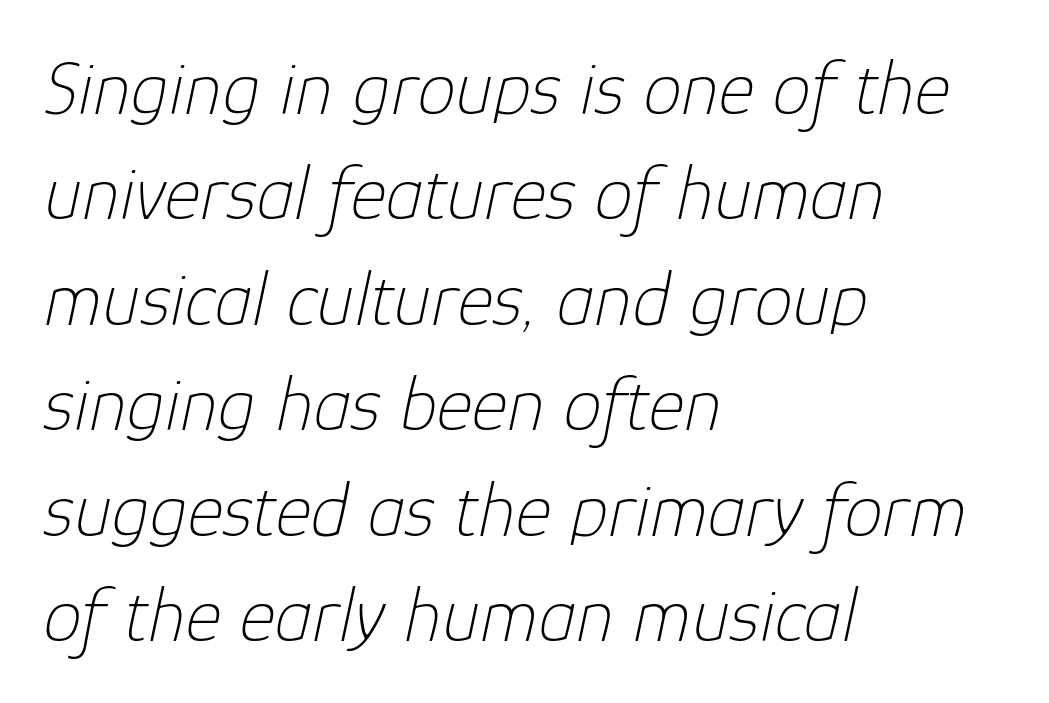
The font's italic variant was chosen for this text. A typesetter would call this zero additional tracking. These lines are set flush left with a ragged right edge. The lines sit at an ordinary, default distance from one another.
